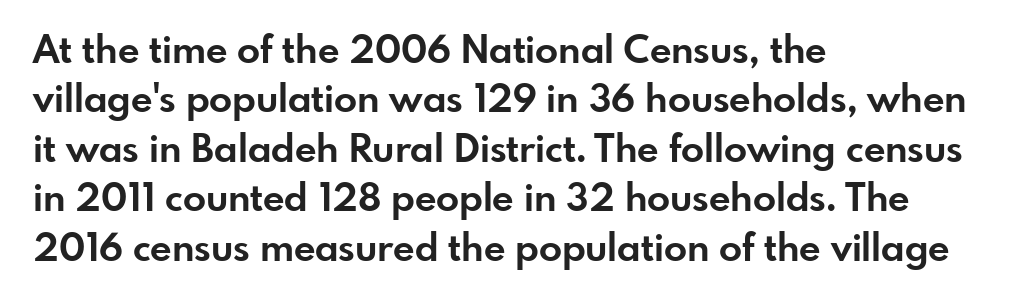
The face used here is a sans, in the tradition of grotesques and geometrics. Nothing unusual about the tracking: characters are spaced as the font intends. This is the regular roman posture of the typeface. In terms of weight, the rendering is a true, heavy bold. Descenders are the only things crossing below the line.
